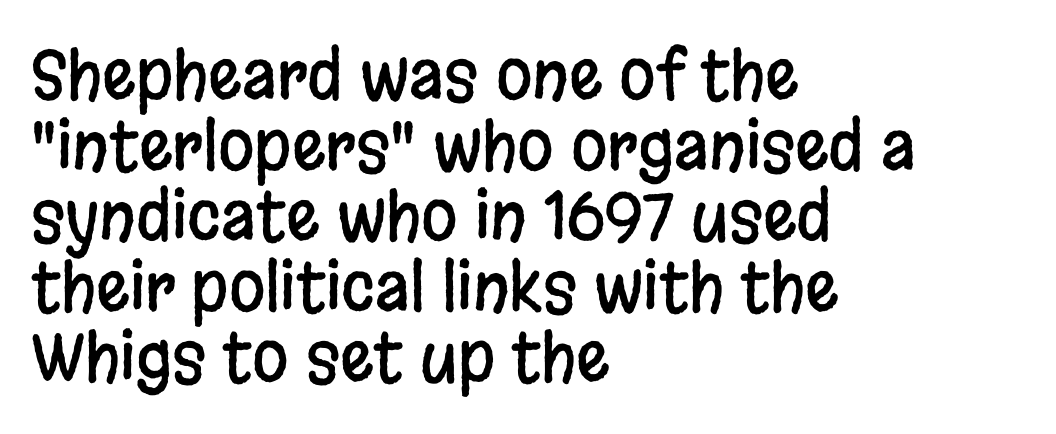
Students, note that the glyphs here touch the page at normal intervals. A typesetter would label this face a sans. Think of a printed novel: that variable character pitch is what you see here. Casual observation: everything's shoved over to the left. Very little white space separates one row of letters from the next. Characters remain perfectly vertical along every line.
